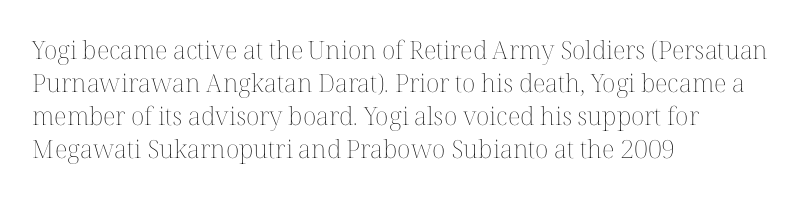
{"italic": "no", "bold": "no", "underline": "no", "align": "left", "line_spacing": "normal", "line_spacing_ratio": 1.32, "letter_spacing": "normal", "letter_spacing_em": 0.0, "glyph_px": 25}
